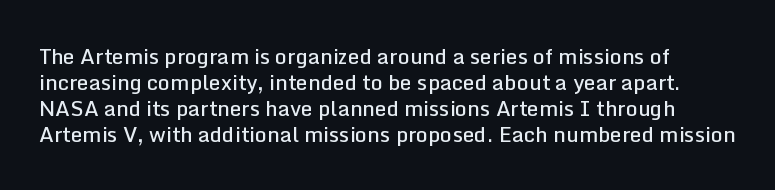
The image shows 21 px text type, upright; set line spacing 1.24x, normal letter spacing, not underlined.
